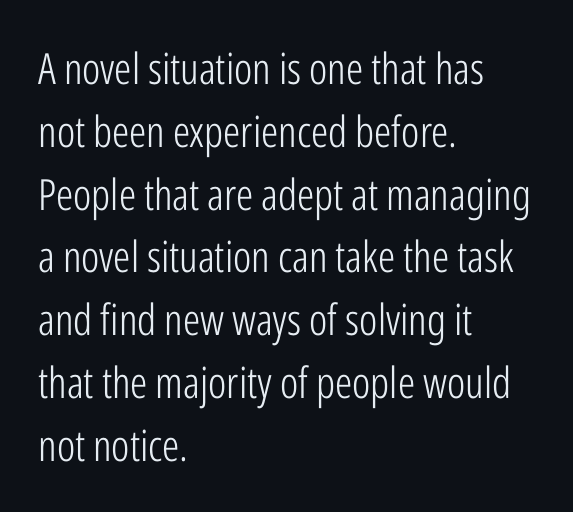
The area under the type is left untouched. Stem width sits at or under what a default text font uses. Tall strokes in this sample are plumb rather than angled. Compared with typical body copy, the letter spacing here is the same. Caption: multi-line text, flush left, ragged right.
